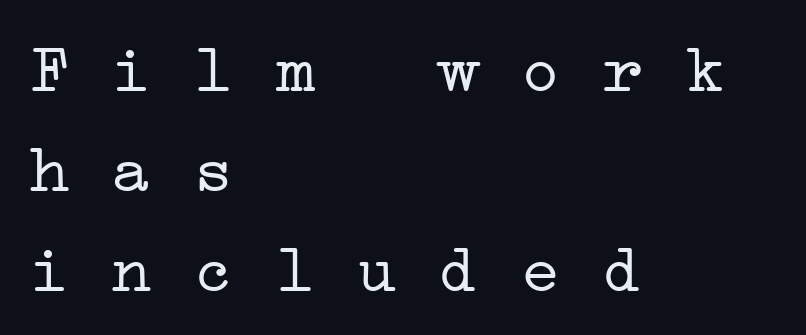
{"serif": "yes", "bold": "no", "weight": "light", "width": "wide", "stroke_contrast": "low", "x_height": "medium", "monospaced": "yes", "underline": "no", "align": "left", "line_spacing": "normal", "line_spacing_ratio": 1.47, "letter_spacing": "normal", "letter_spacing_em": 0.0, "glyph_px": 68}
